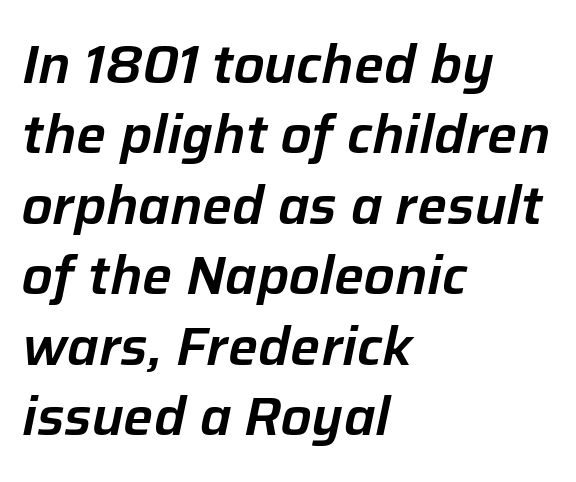
The image shows 53 px text type, italic (leaning right); set left-aligned, normal line spacing (1.33x), normal letter spacing, not underlined; low stroke contrast and a medium x-height.
